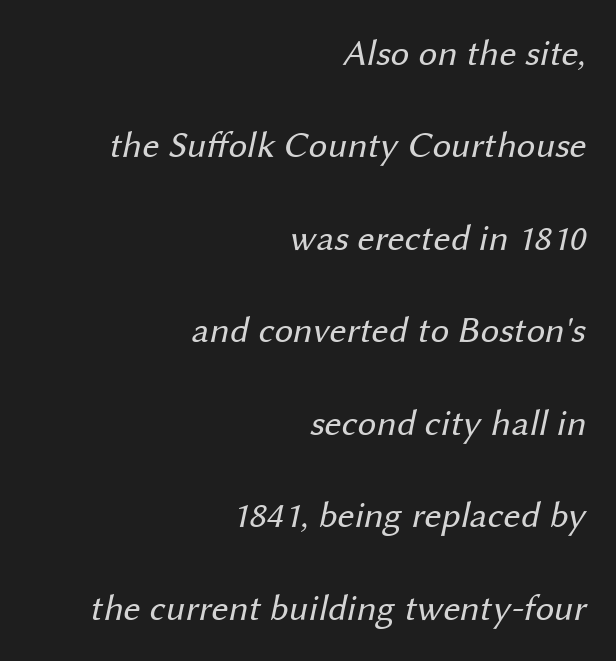
Just letters on the line, the space beneath them empty. Each word holds together tightly as a unit, with standard inter-letter gaps. The passage shown is typed in a proportional face where columns would drift. Is there much room between lines? Yes — plenty of vertical air separates them.
